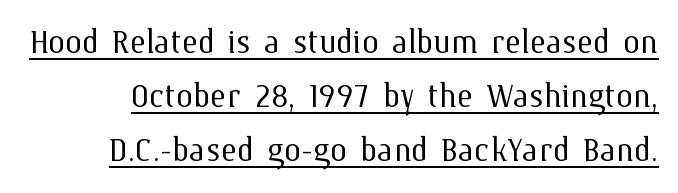
Q: Is the text bold? A: No.
Q: Is the text italic (slanted)? A: No, it is upright.
Q: Is the text underlined? A: Yes.
Q: Is the spacing between letters normal or unusually wide? A: Normal.
Q: Is the spacing between lines tight, normal or loose? A: Normal.
Q: Width (condensed, normal, or wide)? A: Normal.
Q: Stroke contrast? A: Medium.
Q: x-height? A: Medium.
Q: Monospaced? A: No.
